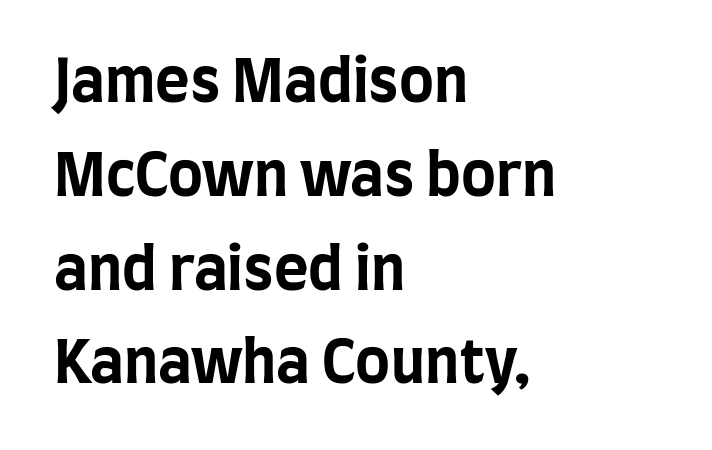
This sample has the flowing, uneven cadence of proportional lettering. Rows of type keep a routine distance in the vertical direction. In terms of letterspacing, this is plain default setting. This sample uses a sans-serif face. It's the straight-up-and-down kind of type. A dark, heavy texture on the line: the type is bold.
